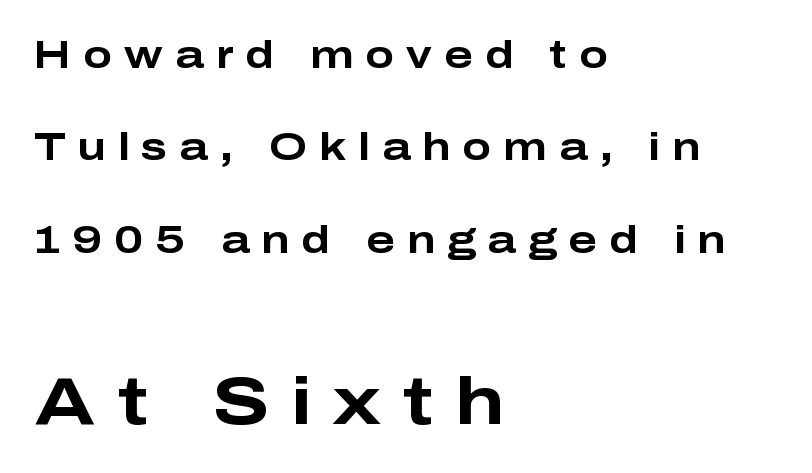
The image shows 67 px bold, wide sans-serif type, upright; set left-aligned, loose line spacing (2.43x), unusually wide letter spacing (+0.32 em), not underlined; the second (bottom) block is 1.76x larger; low stroke contrast and a medium x-height.
